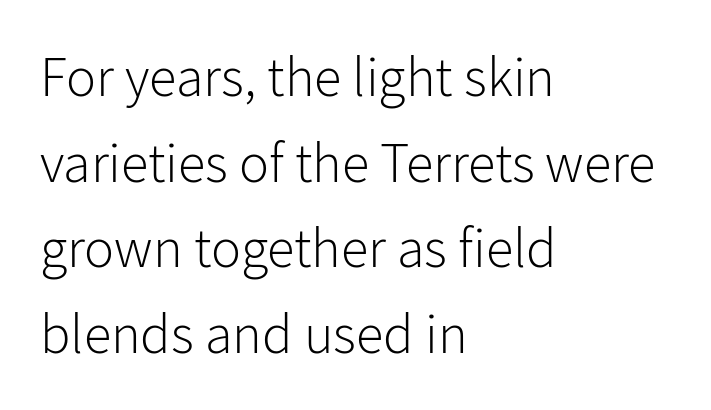
The image shows 56 px light sans-serif type, upright; set left-aligned, normal line spacing (1.53x), normal letter spacing, not underlined; low stroke contrast and a medium x-height.
